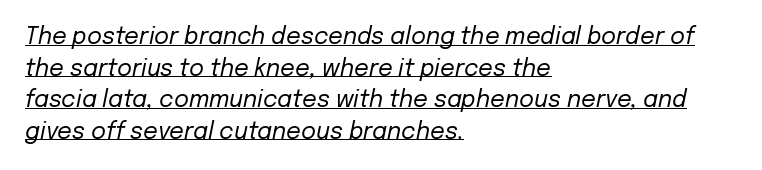
The image shows 23 px text type, italic (leaning right); set left-aligned, normal line spacing (1.37x), normal letter spacing, underlined.
